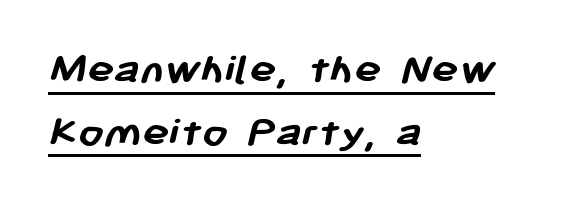
Stroke thickness is high; the sample reads as a true bold. Looks like regular typesetting: each glyph gets only the width it needs. If you measured baseline to baseline, you'd find a middling distance. Type style note: lacks serifs. The rendered words wear a rule along their underside. Students, note that the glyphs here touch the page at normal intervals.
